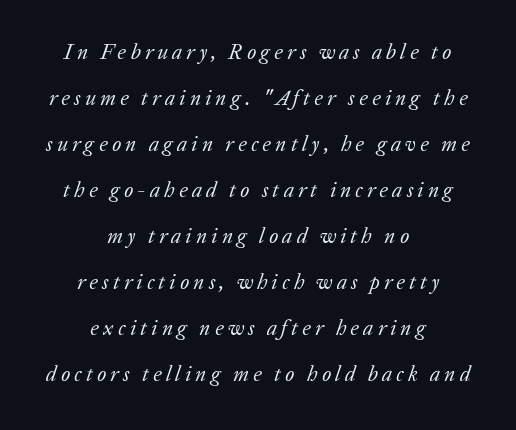
{"italic": "yes", "lean": "right", "slant_degrees": 20, "bold": "no", "underline": "no", "align": "center", "line_spacing": "loose", "line_spacing_ratio": 2.19, "letter_spacing": "wide", "letter_spacing_em": 0.2, "glyph_px": 21}
